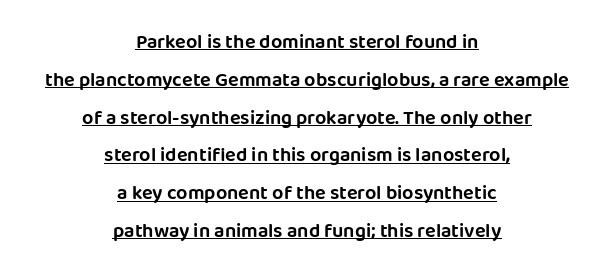
Tracking here is standard; glyphs follow each other at the usual distance. Nope, not italic — everything's standing straight. You can see a thin bar hugging the bottom of the glyphs. Short and long lines alike share a common midpoint.
